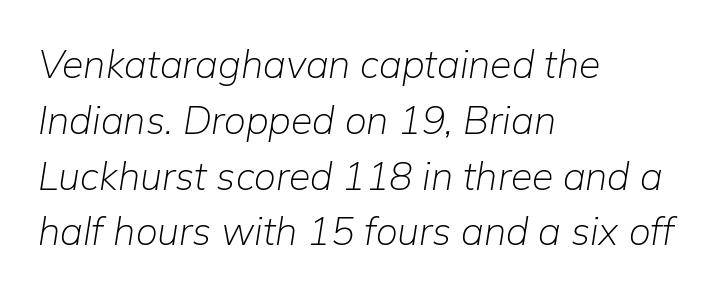
Q: Is the text bold? A: No.
Q: Is the text italic (slanted)? A: Yes, it leans right by about 9 degrees.
Q: Is the text underlined? A: No.
Q: How is the paragraph aligned? A: Left-aligned.
Q: Is the spacing between letters normal or unusually wide? A: Normal.
Q: Is the spacing between lines tight, normal or loose? A: Normal.
Q: Width (condensed, normal, or wide)? A: Normal.
Q: Stroke contrast? A: Low.
Q: x-height? A: Medium.
Q: Monospaced? A: No.
